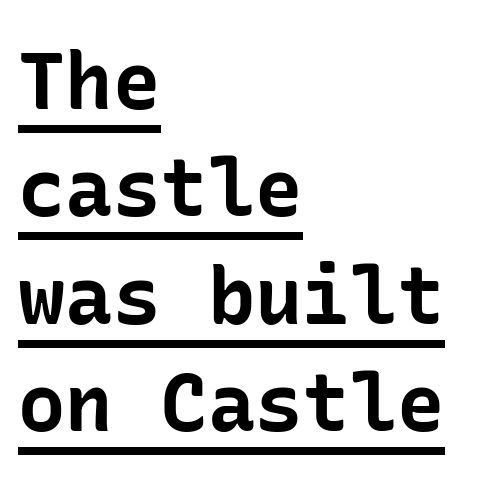
{"serif": "no", "italic": "no", "bold": "yes", "weight": "bold", "width": "normal", "stroke_contrast": "low", "x_height": "medium", "underline": "yes", "align": "left", "line_spacing": "normal", "line_spacing_ratio": 1.36, "letter_spacing": "normal", "letter_spacing_em": 0.0, "glyph_px": 79}
